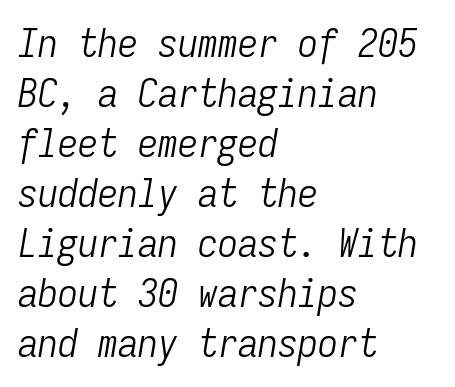
The image shows 40 px light, condensed type, italic (leaning right), monospaced; set left-aligned, normal line spacing (1.25x), normal letter spacing, not underlined; low stroke contrast and a medium x-height.
